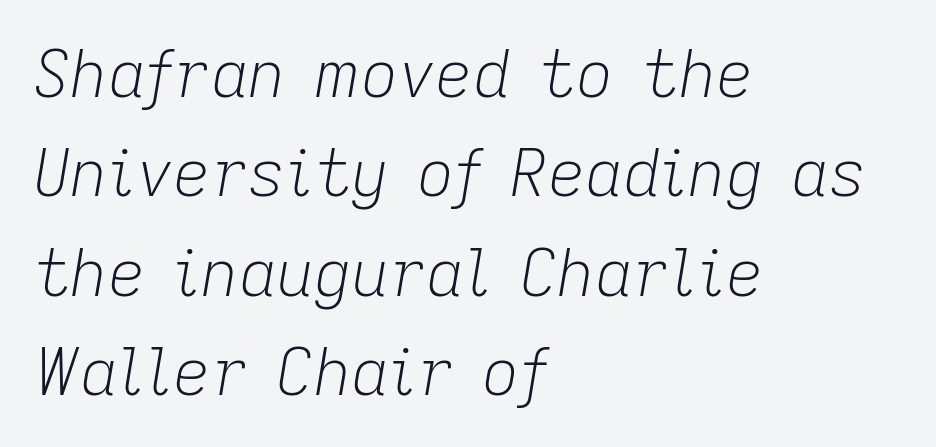
The image shows 65 px light type, italic (leaning right); set left-aligned, normal line spacing (1.53x), normal letter spacing, not underlined; low stroke contrast and a medium x-height.
